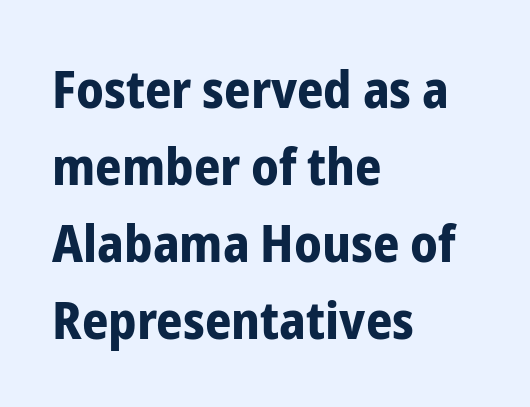
Q: Is the text bold? A: Yes.
Q: Is the text italic (slanted)? A: No, it is upright.
Q: Is the typeface a serif or a sans-serif typeface? A: Sans-serif.
Q: Is the text underlined? A: No.
Q: How is the paragraph aligned? A: Left-aligned.
Q: Is the spacing between letters normal or unusually wide? A: Normal.
Q: Is the spacing between lines tight, normal or loose? A: Normal.
Q: Width (condensed, normal, or wide)? A: Condensed.
Q: Stroke contrast? A: Low.
Q: x-height? A: Medium.
Q: Monospaced? A: No.
